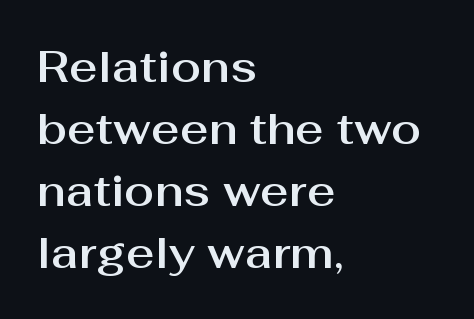
Q: Is the text italic (slanted)? A: No, it is upright.
Q: Is the typeface a serif or a sans-serif typeface? A: Sans-serif.
Q: Is the text underlined? A: No.
Q: How is the paragraph aligned? A: Left-aligned.
Q: Is the spacing between letters normal or unusually wide? A: Normal.
Q: Is the spacing between lines tight, normal or loose? A: Normal.
Q: Width (condensed, normal, or wide)? A: Normal.
Q: Stroke contrast? A: Medium.
Q: x-height? A: Medium.
Q: Monospaced? A: No.
